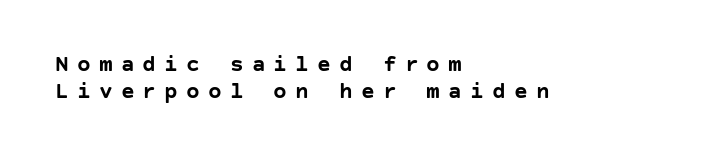
The lettering holds an erect, upright posture throughout. The ragged edge is on the right, which tells us the setting is flush left. The space directly below the letters is spotless. The tracking reads as deliberately expanded to a designer's eye.
